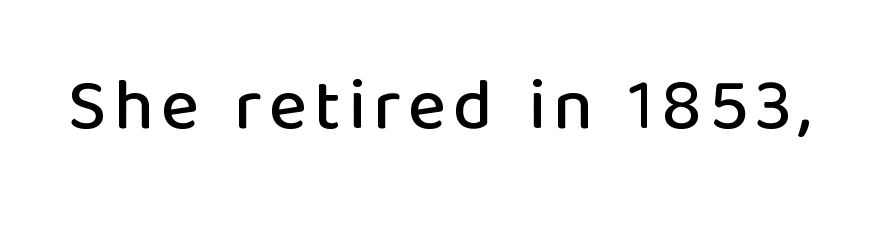
The image shows 72 px sans-serif type, upright; set not underlined; low stroke contrast and a medium x-height.
